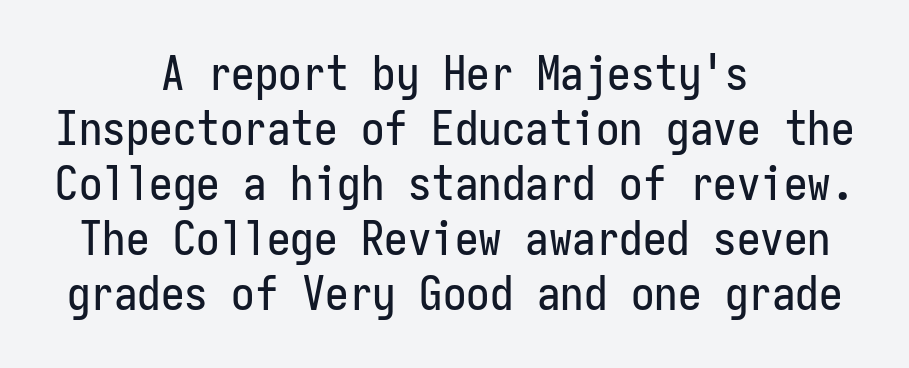
The passage shown is not underscored anywhere. Characters remain perfectly vertical along every line. Inter-character spacing is left at the font's built-in metrics. Layout note: lines centered. Looks like terminal output: every glyph gets an equal slot. I'd call this a sans setting — the letters go barefoot.
